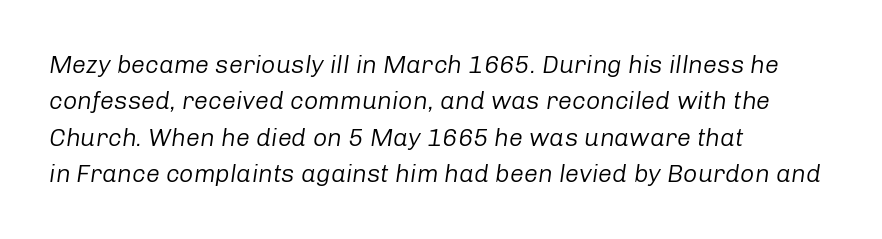
The image shows 25 px text type, italic (leaning right); set left-aligned, normal line spacing (1.46x), normal letter spacing, not underlined.
